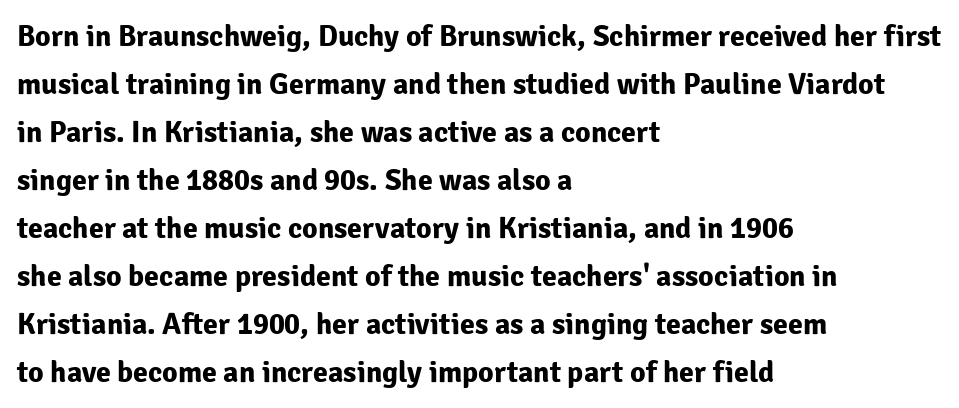
{"serif": "no", "italic": "no", "bold": "yes", "weight": "bold", "width": "normal", "stroke_contrast": "low", "x_height": "medium", "monospaced": "no", "underline": "no", "align": "left", "line_spacing": "normal", "line_spacing_ratio": 1.6, "letter_spacing": "normal", "letter_spacing_em": 0.0, "glyph_px": 30}
